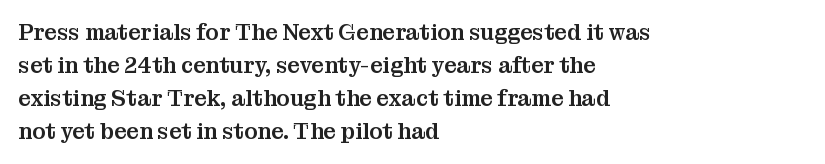
A clean baseline with only descenders dipping below it. Standard letterfit; no display-style spreading of the glyphs. Notice how descenders clear the ascenders below comfortably — that's standard leading. It's the straight-up-and-down kind of type. Does the copy run flush right? No — it runs flush left.
